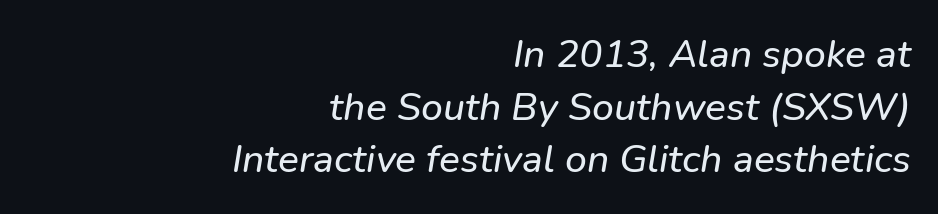
Q: Is the typeface a serif or a sans-serif typeface? A: Sans-serif.
Q: Is the text underlined? A: No.
Q: How is the paragraph aligned? A: Right-aligned.
Q: Is the spacing between letters normal or unusually wide? A: Normal.
Q: Is the spacing between lines tight, normal or loose? A: Normal.
Q: Width (condensed, normal, or wide)? A: Normal.
Q: Stroke contrast? A: Low.
Q: x-height? A: Medium.
Q: Monospaced? A: No.
